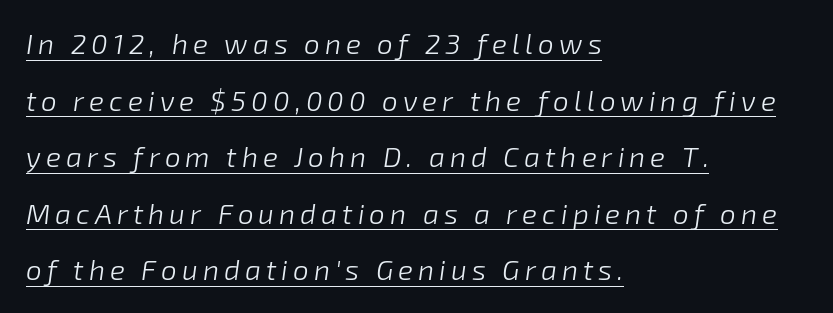
{"italic": "yes", "lean": "right", "slant_degrees": 8, "bold": "no", "weight": "light", "width": "normal", "stroke_contrast": "low", "x_height": "medium", "monospaced": "no", "underline": "yes", "align": "left", "line_spacing": "loose", "line_spacing_ratio": 2.02, "glyph_px": 28}
